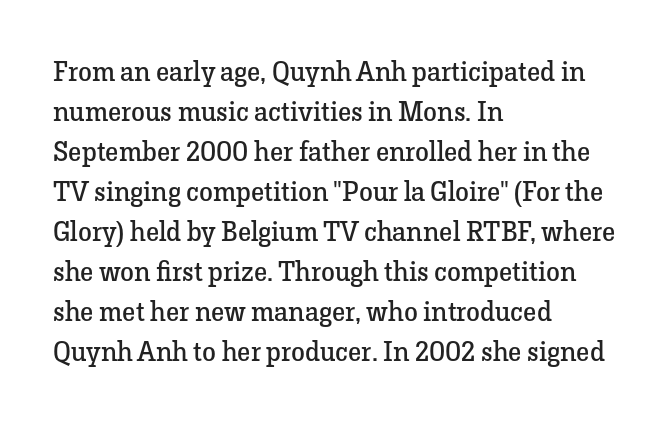
Horizontal bands of white between lines are of average thickness. Small tapered or slab feet sit at the stroke ends, so this counts as serif. Italic? Not at all — the glyphs are vertical. Looks like regular typesetting: each glyph gets only the width it needs. This sample uses plain, unmodified letter spacing.
